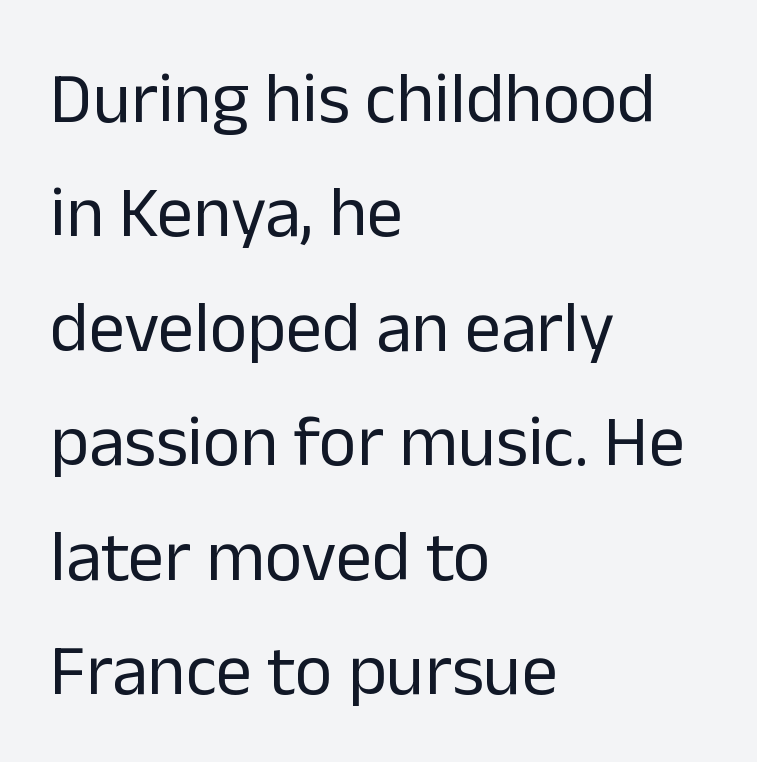
Q: Is the text bold? A: No.
Q: Is the text italic (slanted)? A: No, it is upright.
Q: Is the typeface a serif or a sans-serif typeface? A: Sans-serif.
Q: Is the text underlined? A: No.
Q: How is the paragraph aligned? A: Left-aligned.
Q: Is the spacing between letters normal or unusually wide? A: Normal.
Q: Is the spacing between lines tight, normal or loose? A: Normal.
Q: Width (condensed, normal, or wide)? A: Normal.
Q: Stroke contrast? A: Low.
Q: x-height? A: Medium.
Q: Monospaced? A: No.
